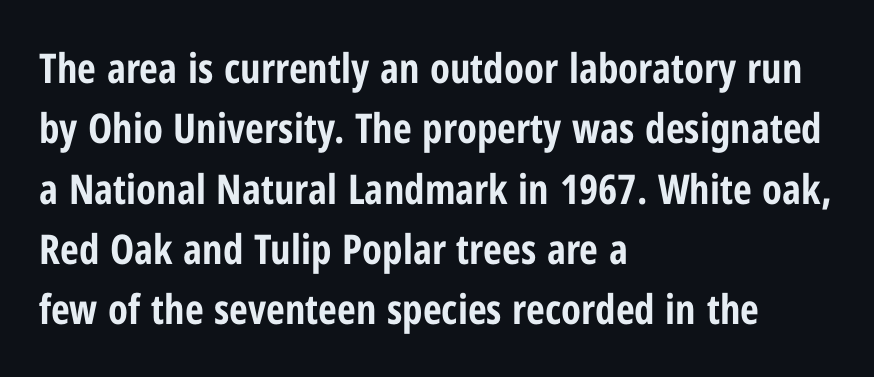
A typesetter would call this zero additional tracking. Stroke terminals: plain, sans-serif. Is there much room between lines? A standard amount, neither cramped nor airy. The letters stand straight up with perfectly vertical stems. These lines stack with their left ends in a neat column.
